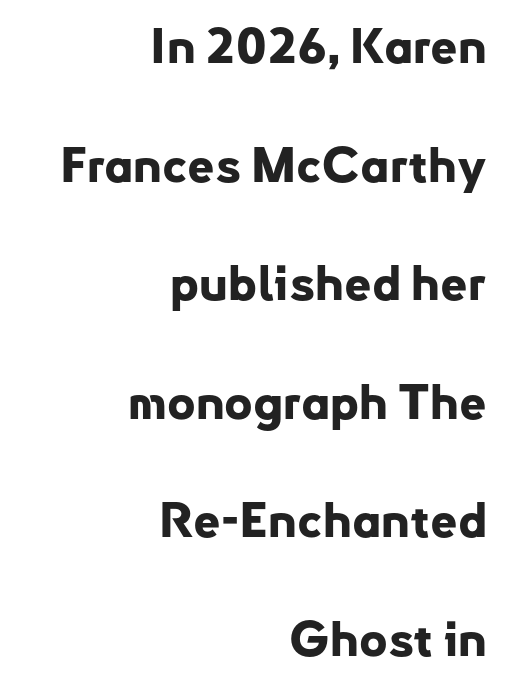
The image shows 48 px bold sans-serif type, upright; set right-aligned, loose line spacing (2.47x), normal letter spacing, not underlined; low stroke contrast and a small x-height.
